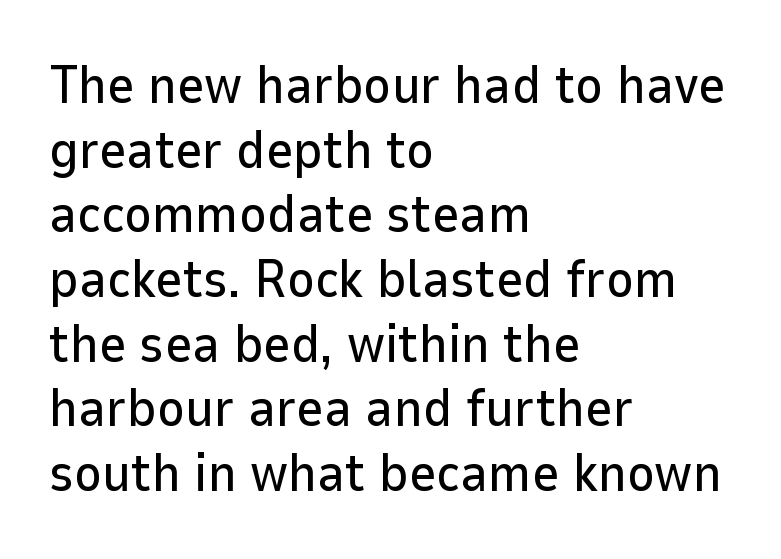
These lines are rendered in a variable-pitch font. Characters follow at the spacing the type designer built in. Posture: upright roman. This rendering features lettering with no underline.
